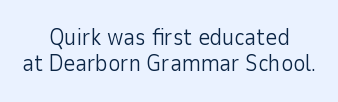
Q: Is the text bold? A: No.
Q: Is the text italic (slanted)? A: No, it is upright.
Q: Is the text underlined? A: No.
Q: How is the paragraph aligned? A: Centered.
Q: Is the spacing between letters normal or unusually wide? A: Normal.
Q: Is the spacing between lines tight, normal or loose? A: Tight.
